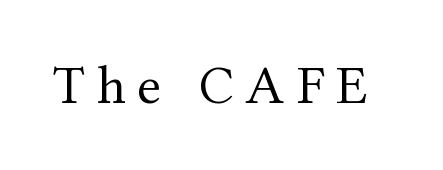
{"serif": "yes", "italic": "no", "bold": "no", "weight": "regular", "width": "normal", "stroke_contrast": "medium", "x_height": "medium", "monospaced": "no", "underline": "no", "letter_spacing": "wide", "letter_spacing_em": 0.22, "glyph_px": 55}
